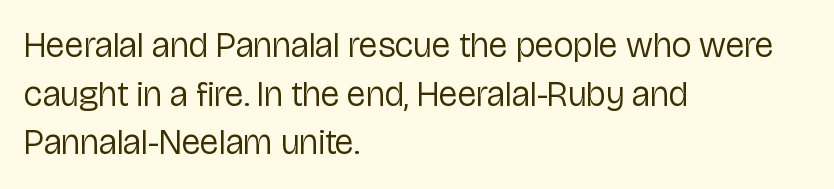
Q: Is the text bold? A: No.
Q: Is the text italic (slanted)? A: No, it is upright.
Q: Is the typeface a serif or a sans-serif typeface? A: Sans-serif.
Q: Is the text underlined? A: No.
Q: How is the paragraph aligned? A: Left-aligned.
Q: Is the spacing between letters normal or unusually wide? A: Normal.
Q: Is the spacing between lines tight, normal or loose? A: Normal.
Q: Width (condensed, normal, or wide)? A: Normal.
Q: Stroke contrast? A: Low.
Q: x-height? A: Medium.
Q: Monospaced? A: No.
